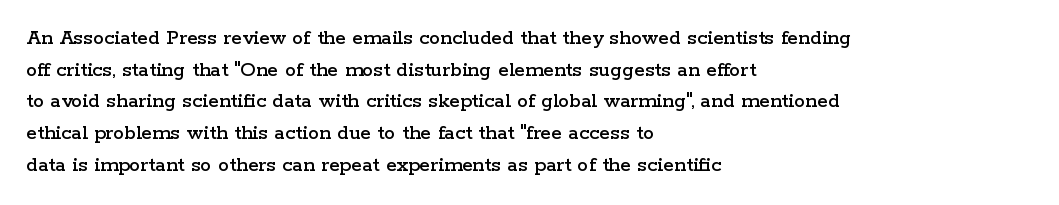
Q: Is the text italic (slanted)? A: No, it is upright.
Q: Is the text underlined? A: No.
Q: How is the paragraph aligned? A: Left-aligned.
Q: Is the spacing between letters normal or unusually wide? A: Normal.
Q: Is the spacing between lines tight, normal or loose? A: Normal.
